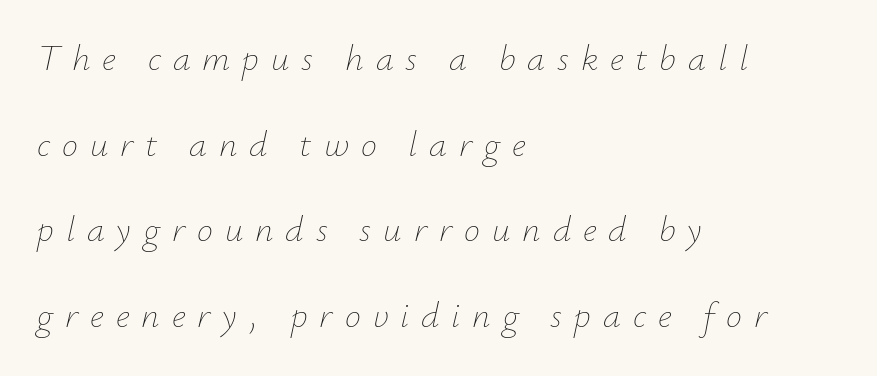
{"italic": "yes", "lean": "right", "slant_degrees": 12, "bold": "no", "weight": "thin", "width": "normal", "stroke_contrast": "low", "x_height": "small", "monospaced": "no", "underline": "no", "align": "left", "line_spacing": "loose", "line_spacing_ratio": 2.38, "letter_spacing": "wide", "letter_spacing_em": 0.33, "glyph_px": 36}
